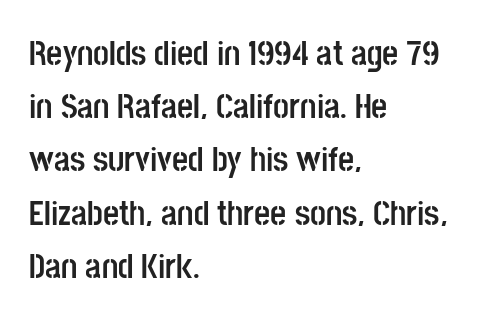
{"serif": "no", "italic": "no", "bold": "yes", "weight": "semibold", "width": "condensed", "stroke_contrast": "low", "x_height": "large", "monospaced": "no", "underline": "no", "align": "left", "line_spacing": "normal", "line_spacing_ratio": 1.52, "letter_spacing": "normal", "letter_spacing_em": 0.0, "glyph_px": 35}
